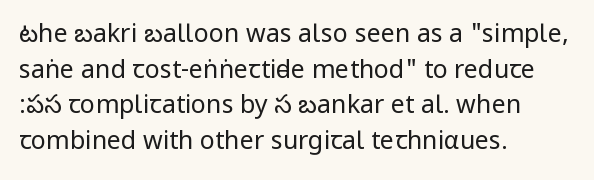
No word sits above an underline. These lines stack with their left ends in a neat column. The line-height multiplier appears to be the usual default. Ordinary non-slanted type is in use. Students, note that the glyphs here touch the page at normal intervals.
